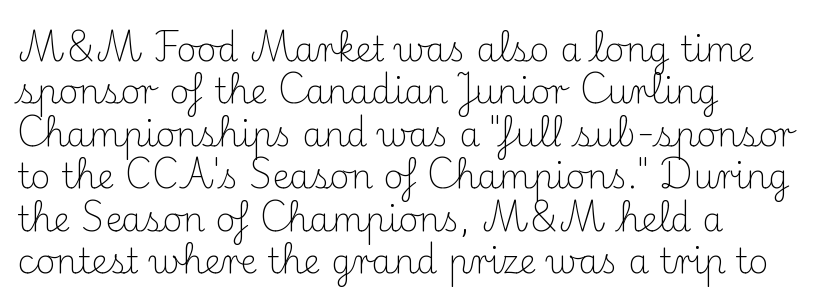
{"serif": "yes", "italic": "no", "bold": "no", "weight": "light", "width": "normal", "stroke_contrast": "medium", "x_height": "small", "monospaced": "no", "underline": "no", "align": "left", "line_spacing": "normal", "line_spacing_ratio": 1.25, "letter_spacing": "normal", "letter_spacing_em": 0.0, "glyph_px": 34}
